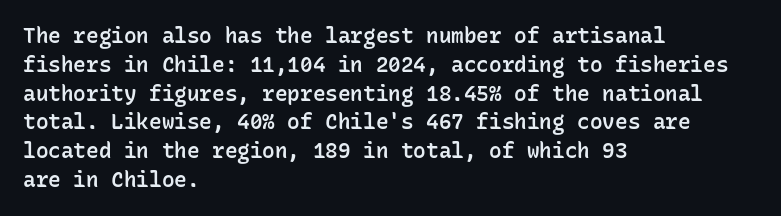
Q: Is the text bold? A: Semi-bold.
Q: Is the text italic (slanted)? A: No, it is upright.
Q: Is the text underlined? A: No.
Q: How is the paragraph aligned? A: Left-aligned.
Q: Is the spacing between letters normal or unusually wide? A: Normal.
Q: Is the spacing between lines tight, normal or loose? A: Normal.
